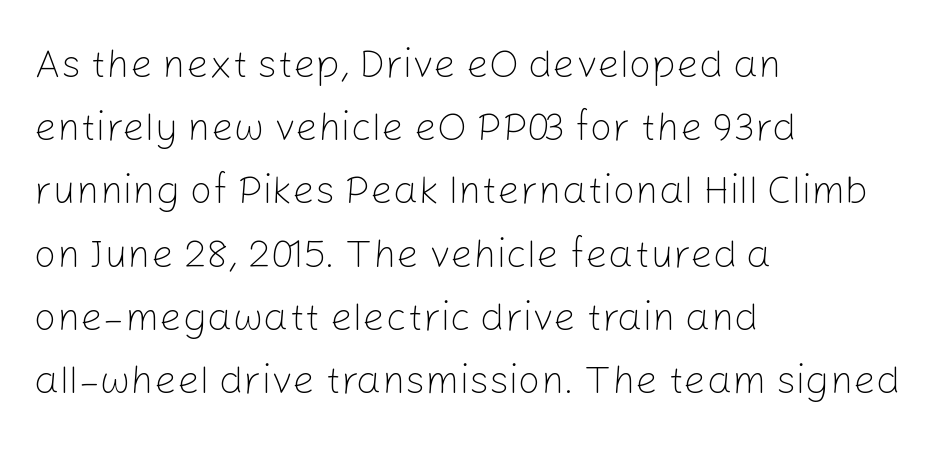
{"serif": "no", "italic": "no", "bold": "no", "weight": "light", "width": "normal", "stroke_contrast": "low", "x_height": "medium", "monospaced": "no", "underline": "no", "align": "left", "line_spacing": "normal", "line_spacing_ratio": 1.58, "letter_spacing": "normal", "letter_spacing_em": 0.0, "glyph_px": 40}
